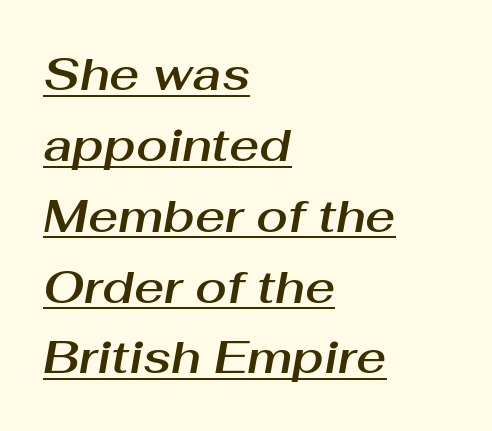
{"italic": "yes", "lean": "right", "slant_degrees": 10, "width": "normal", "stroke_contrast": "medium", "x_height": "medium", "monospaced": "no", "underline": "yes", "align": "left", "line_spacing": "normal", "line_spacing_ratio": 1.54, "letter_spacing": "normal", "letter_spacing_em": 0.0, "glyph_px": 46}
